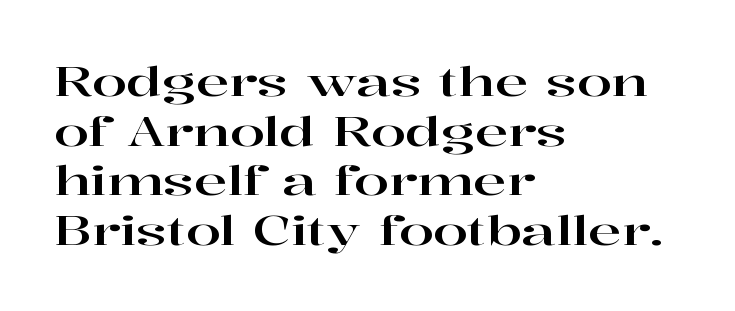
Q: Is the text italic (slanted)? A: No, it is upright.
Q: Is the typeface a serif or a sans-serif typeface? A: Serif.
Q: Is the text underlined? A: No.
Q: How is the paragraph aligned? A: Left-aligned.
Q: Is the spacing between letters normal or unusually wide? A: Normal.
Q: Width (condensed, normal, or wide)? A: Wide.
Q: Stroke contrast? A: High.
Q: x-height? A: Medium.
Q: Monospaced? A: No.
